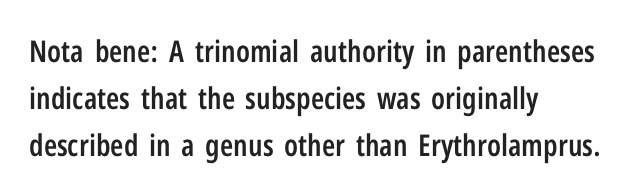
{"serif": "no", "italic": "no", "bold": "semi", "weight": "semibold", "width": "condensed", "stroke_contrast": "low", "x_height": "medium", "monospaced": "no", "underline": "no", "align": "left", "line_spacing": "normal", "line_spacing_ratio": 1.57, "letter_spacing": "normal", "letter_spacing_em": 0.0, "glyph_px": 30}
